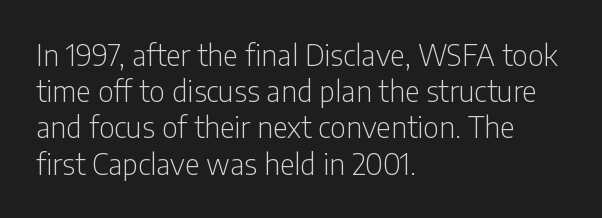
{"serif": "no", "italic": "no", "bold": "no", "weight": "light", "width": "condensed", "stroke_contrast": "low", "x_height": "medium", "monospaced": "no", "underline": "no", "align": "left", "line_spacing": "normal", "line_spacing_ratio": 1.25, "letter_spacing": "normal", "letter_spacing_em": 0.0, "glyph_px": 29}
